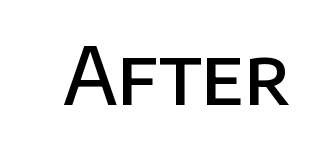
Does the weight exceed regular? Yes, but only to semibold. Is this a sans? Yes — the strokes have no serifs. Underline: absent. These lines keep a tight, regular rhythm from letter to letter.
